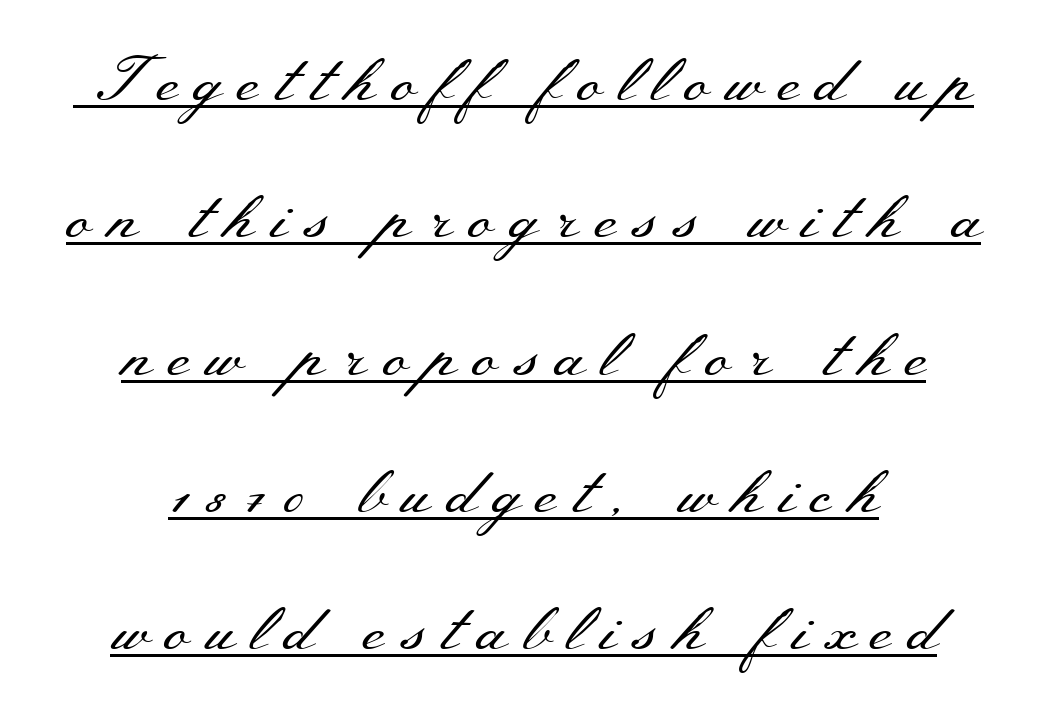
Q: Is the text bold? A: No.
Q: Is the text italic (slanted)? A: Yes.
Q: Is the typeface a serif or a sans-serif typeface? A: Serif.
Q: Is the text underlined? A: Yes.
Q: How is the paragraph aligned? A: Centered.
Q: Is the spacing between letters normal or unusually wide? A: Unusually wide.
Q: Is the spacing between lines tight, normal or loose? A: Loose.
Q: Width (condensed, normal, or wide)? A: Wide.
Q: Stroke contrast? A: Medium.
Q: x-height? A: Small.
Q: Monospaced? A: No.
